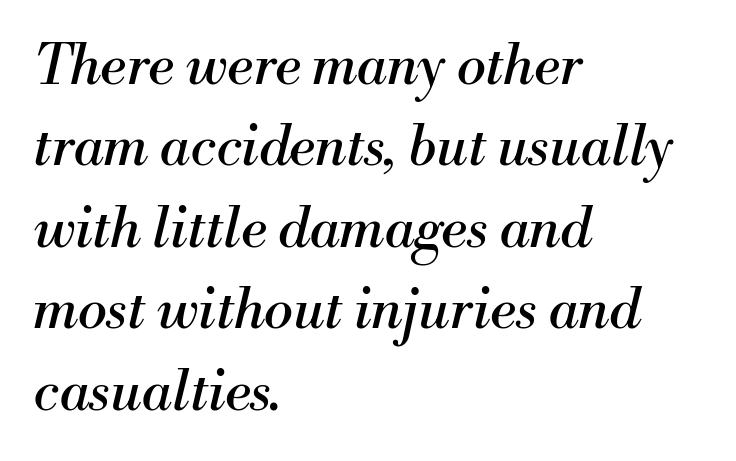
The image shows 55 px regular-weight serif type, italic (leaning right); set left-aligned, normal line spacing (1.48x), normal letter spacing, not underlined; medium stroke contrast and a small x-height.
